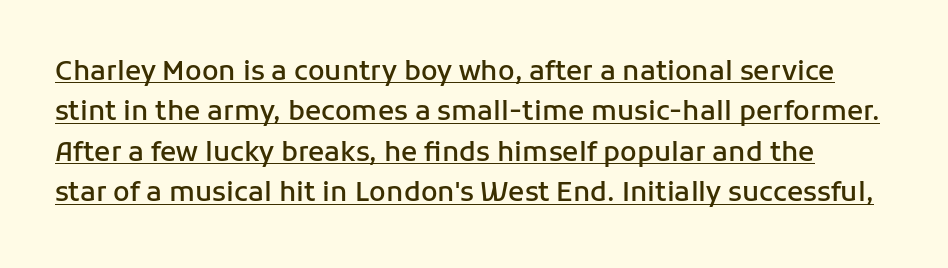
Q: Is the text bold? A: Semi-bold.
Q: Is the text italic (slanted)? A: No, it is upright.
Q: Is the text underlined? A: Yes.
Q: Is the spacing between letters normal or unusually wide? A: Normal.
Q: Is the spacing between lines tight, normal or loose? A: Normal.
